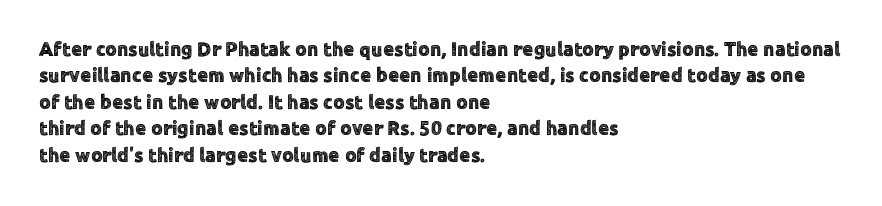
The image shows 20 px text type, upright; set left-aligned, normal line spacing (1.32x), normal letter spacing, not underlined.
